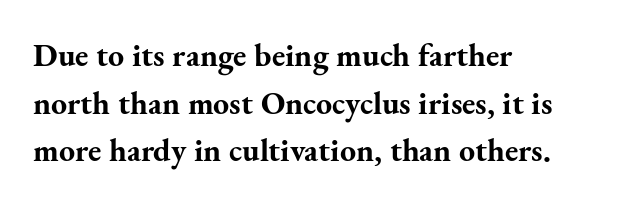
{"serif": "yes", "italic": "no", "bold": "yes", "weight": "bold", "width": "normal", "stroke_contrast": "medium", "x_height": "small", "monospaced": "no", "underline": "no", "align": "left", "line_spacing": "normal", "line_spacing_ratio": 1.49, "letter_spacing": "normal", "letter_spacing_em": 0.0, "glyph_px": 32}
